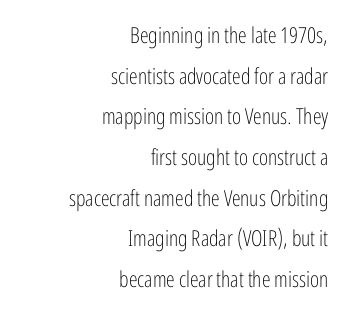
This rendering leaves character spacing at its baseline value. The strip under each line holds only bare page. Nope, not italic — everything's standing straight. The ragged edge is on the left, which tells us the setting is flush right. Stroke mass is kept to a normal reading level or below.
